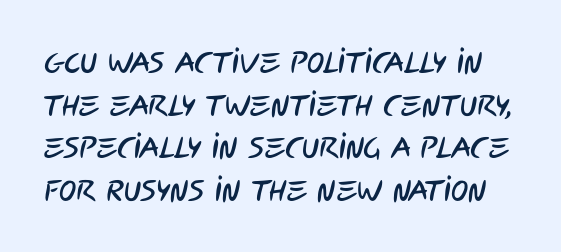
The image shows 29 px condensed sans-serif type; set normal line spacing (1.47x), normal letter spacing, not underlined; low stroke contrast and a large x-height.
